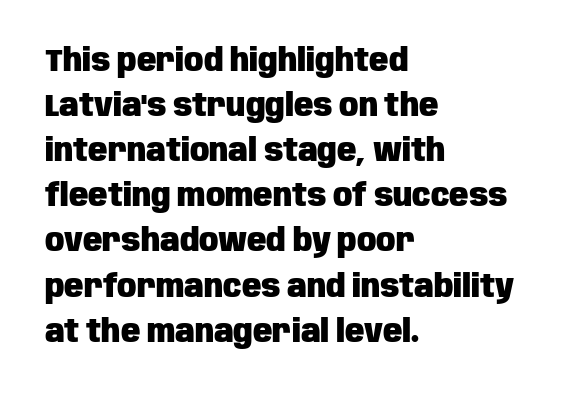
The image shows 32 px heavy, condensed sans-serif type, upright; set left-aligned, normal line spacing (1.41x), normal letter spacing, not underlined; low stroke contrast and a large x-height.
